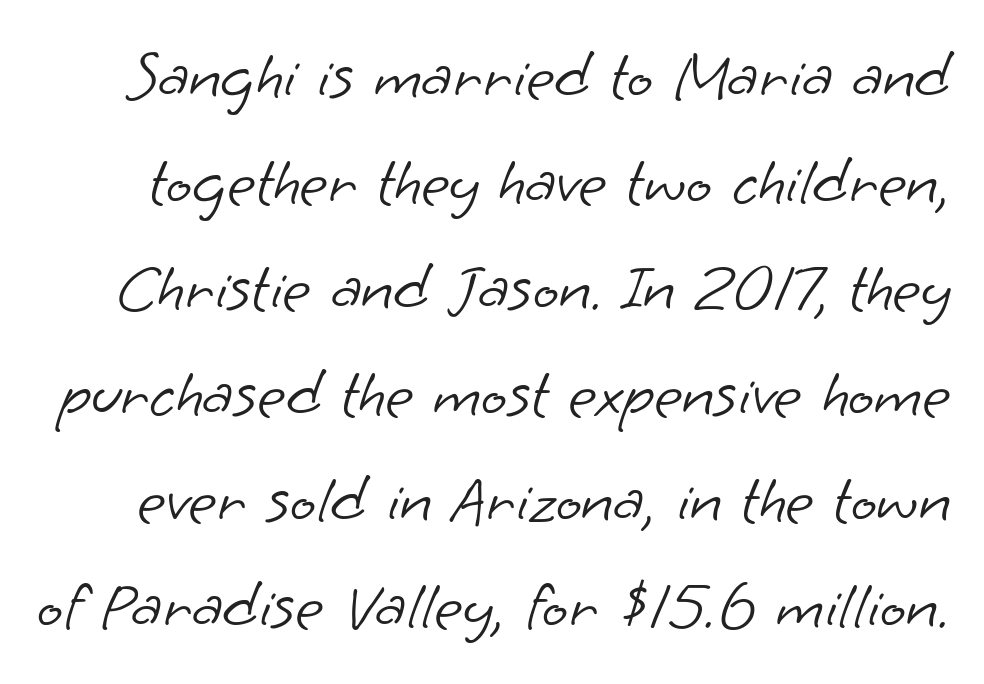
{"serif": "no", "bold": "no", "weight": "light", "width": "normal", "stroke_contrast": "low", "x_height": "small", "monospaced": "no", "underline": "no", "line_spacing": "normal", "line_spacing_ratio": 1.56, "letter_spacing": "normal", "letter_spacing_em": 0.0, "glyph_px": 68}
